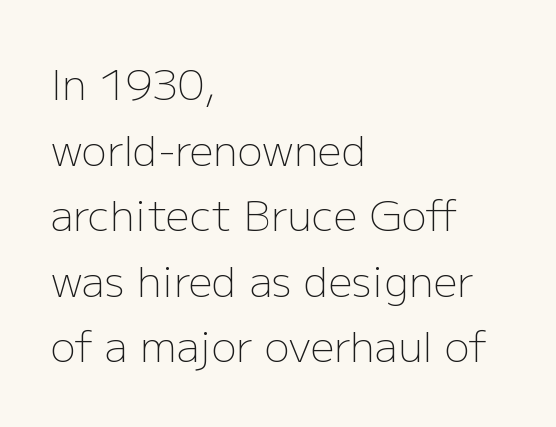
The image shows 42 px light sans-serif type, upright; set left-aligned, normal line spacing (1.56x), normal letter spacing, not underlined; low stroke contrast and a medium x-height.
